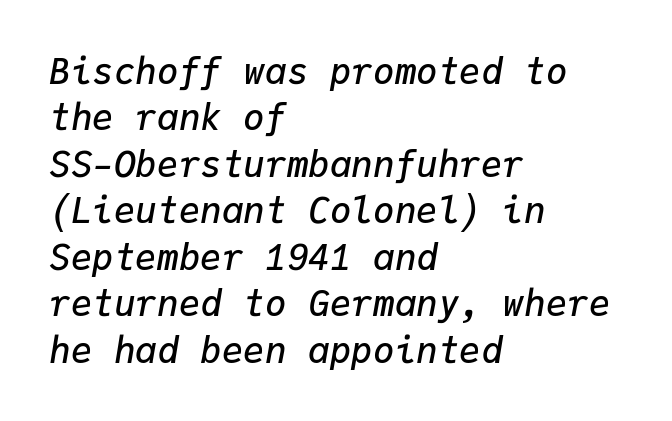
Baseline-to-baseline distance is the conventional proportion of letter height. Style check: oblique. The tracking reads as untouched default to a designer's eye. The typesetter chose a ragged-right arrangement here. Moderately thickened strokes mark this as semibold type.
